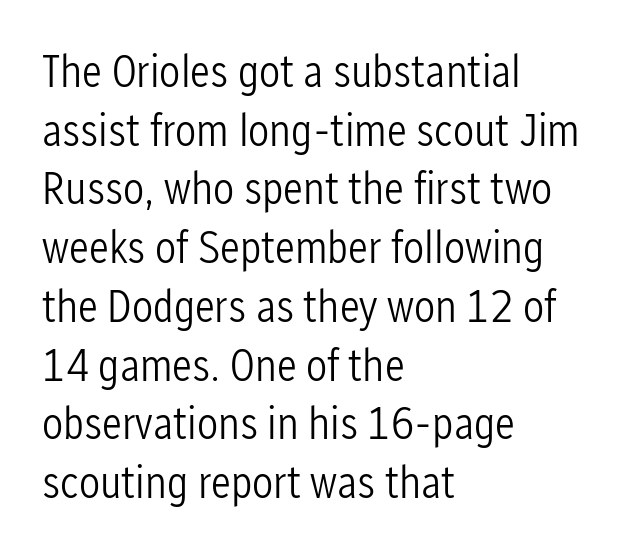
{"serif": "no", "italic": "no", "bold": "no", "weight": "light", "width": "condensed", "stroke_contrast": "low", "x_height": "medium", "monospaced": "no", "underline": "no", "align": "left", "line_spacing": "normal", "line_spacing_ratio": 1.25, "letter_spacing": "normal", "letter_spacing_em": 0.0, "glyph_px": 47}
